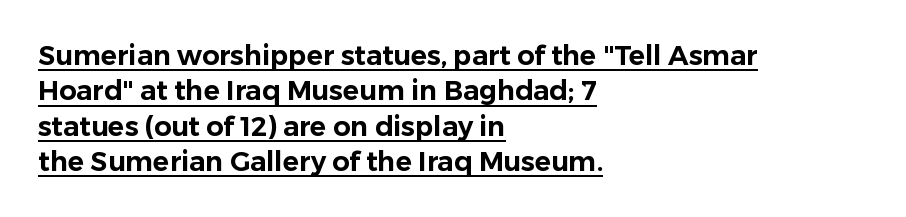
The image shows 27 px text type, upright; set left-aligned, normal line spacing (1.31x), normal letter spacing, underlined.
